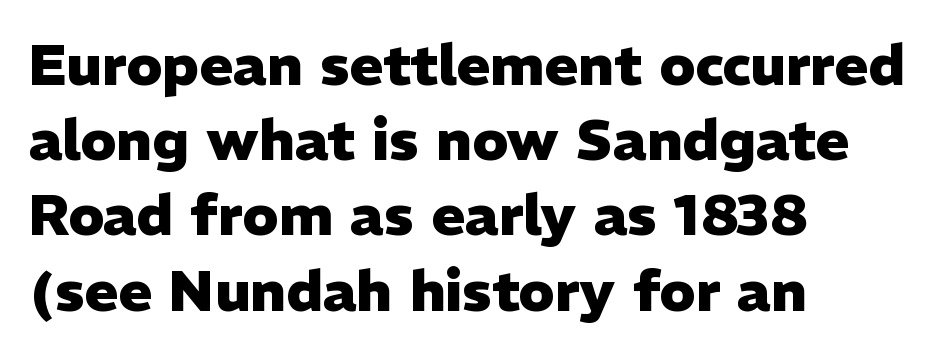
Q: Is the text bold? A: Yes.
Q: Is the text italic (slanted)? A: No, it is upright.
Q: Is the typeface a serif or a sans-serif typeface? A: Sans-serif.
Q: Is the text underlined? A: No.
Q: How is the paragraph aligned? A: Left-aligned.
Q: Is the spacing between letters normal or unusually wide? A: Normal.
Q: Is the spacing between lines tight, normal or loose? A: Normal.
Q: Width (condensed, normal, or wide)? A: Normal.
Q: Stroke contrast? A: Low.
Q: x-height? A: Medium.
Q: Monospaced? A: No.
